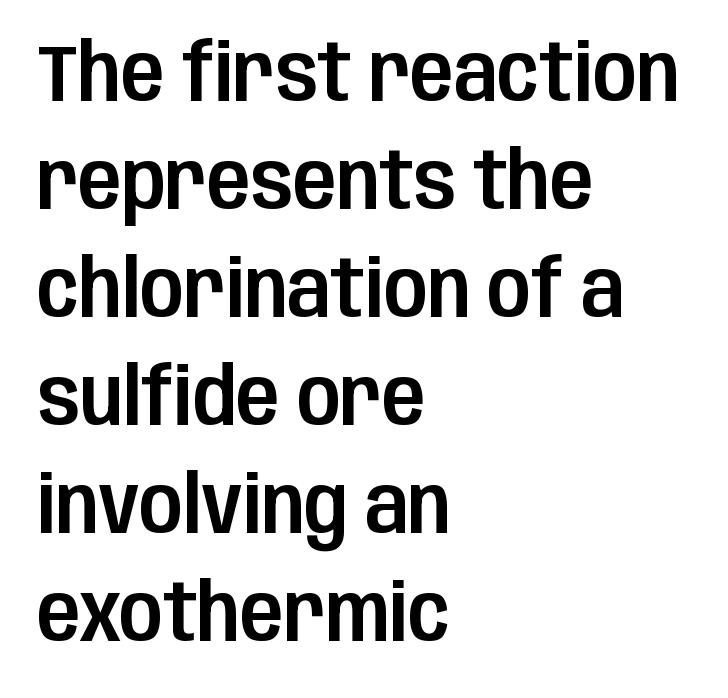
Q: Is the text italic (slanted)? A: No, it is upright.
Q: Is the typeface a serif or a sans-serif typeface? A: Sans-serif.
Q: Is the text underlined? A: No.
Q: How is the paragraph aligned? A: Left-aligned.
Q: Is the spacing between letters normal or unusually wide? A: Normal.
Q: Is the spacing between lines tight, normal or loose? A: Normal.
Q: Width (condensed, normal, or wide)? A: Condensed.
Q: Stroke contrast? A: Low.
Q: x-height? A: Large.
Q: Monospaced? A: No.
